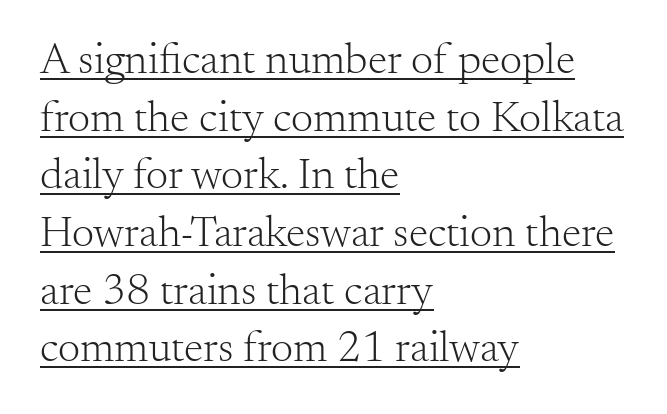
Where is the straight margin? On the left. A quiet, ordinary-to-light weight characterises the typeface. In terms of letterform style, serifs are clearly present. The gaps between neighbouring characters are ordinary and unremarkable. Style check: upright.
